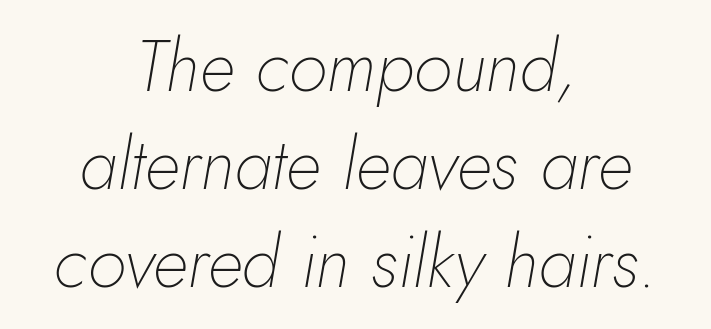
Q: Is the text bold? A: No.
Q: Is the text italic (slanted)? A: Yes, it leans right by about 10 degrees.
Q: Is the text underlined? A: No.
Q: How is the paragraph aligned? A: Centered.
Q: Is the spacing between letters normal or unusually wide? A: Normal.
Q: Is the spacing between lines tight, normal or loose? A: Normal.
Q: Width (condensed, normal, or wide)? A: Normal.
Q: Stroke contrast? A: Low.
Q: x-height? A: Small.
Q: Monospaced? A: No.
